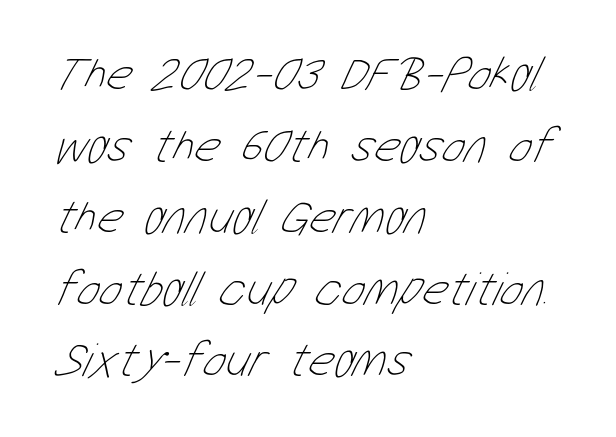
Q: Is the text bold? A: No.
Q: Is the text underlined? A: No.
Q: How is the paragraph aligned? A: Left-aligned.
Q: Is the spacing between letters normal or unusually wide? A: Normal.
Q: Is the spacing between lines tight, normal or loose? A: Normal.
Q: Width (condensed, normal, or wide)? A: Condensed.
Q: Stroke contrast? A: Low.
Q: x-height? A: Medium.
Q: Monospaced? A: No.
